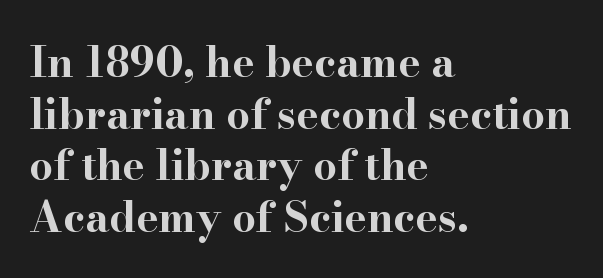
Q: Is the text bold? A: Yes.
Q: Is the text italic (slanted)? A: No, it is upright.
Q: Is the typeface a serif or a sans-serif typeface? A: Serif.
Q: Is the text underlined? A: No.
Q: How is the paragraph aligned? A: Left-aligned.
Q: Is the spacing between letters normal or unusually wide? A: Normal.
Q: Width (condensed, normal, or wide)? A: Wide.
Q: Stroke contrast? A: High.
Q: x-height? A: Small.
Q: Monospaced? A: No.
